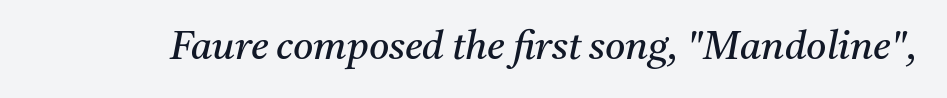
{"serif": "yes", "italic": "yes", "lean": "right", "slant_degrees": 11, "bold": "no", "weight": "regular", "width": "normal", "stroke_contrast": "medium", "x_height": "medium", "monospaced": "no", "underline": "no", "letter_spacing": "normal", "letter_spacing_em": 0.0, "glyph_px": 39}
